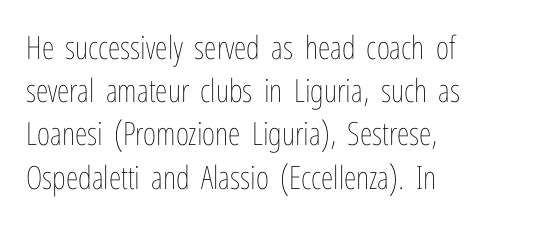
The image shows 32 px thin, condensed type, upright; set left-aligned, normal line spacing (1.35x), normal letter spacing, not underlined; low stroke contrast and a medium x-height.
